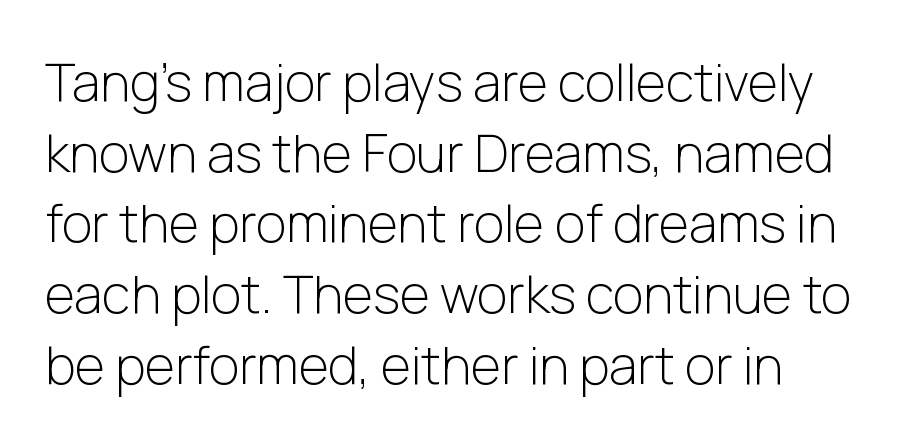
Students, note that the glyphs here touch the page at normal intervals. Nothing heavy about these letters — not bold at all. The passage shown is typed in a proportional face where columns would drift. The typesetter chose a ragged-right arrangement here.
